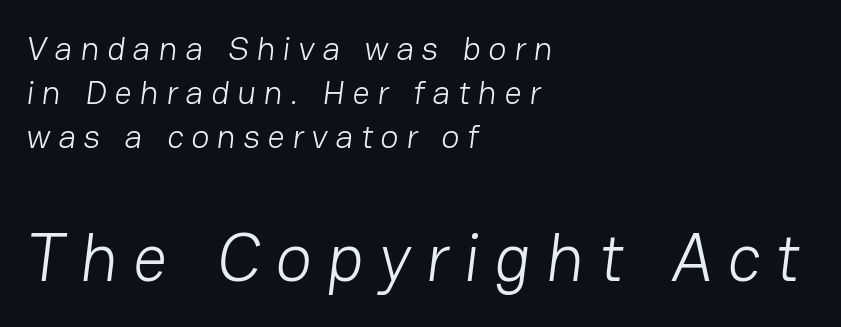
Horizontal alignment here is leftward, the default for most running prose. Compared with a typical body face, this is equally light or lighter still. The strip under each line holds only bare page. A student would notice the bottom passage is typeset larger than what precedes it.
